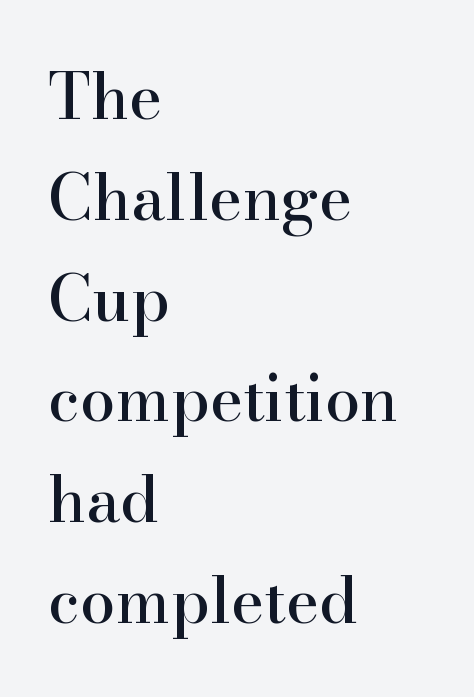
The image shows 63 px serif type, upright; set left-aligned, normal line spacing (1.6x), normal letter spacing, not underlined; high stroke contrast and a small x-height.
